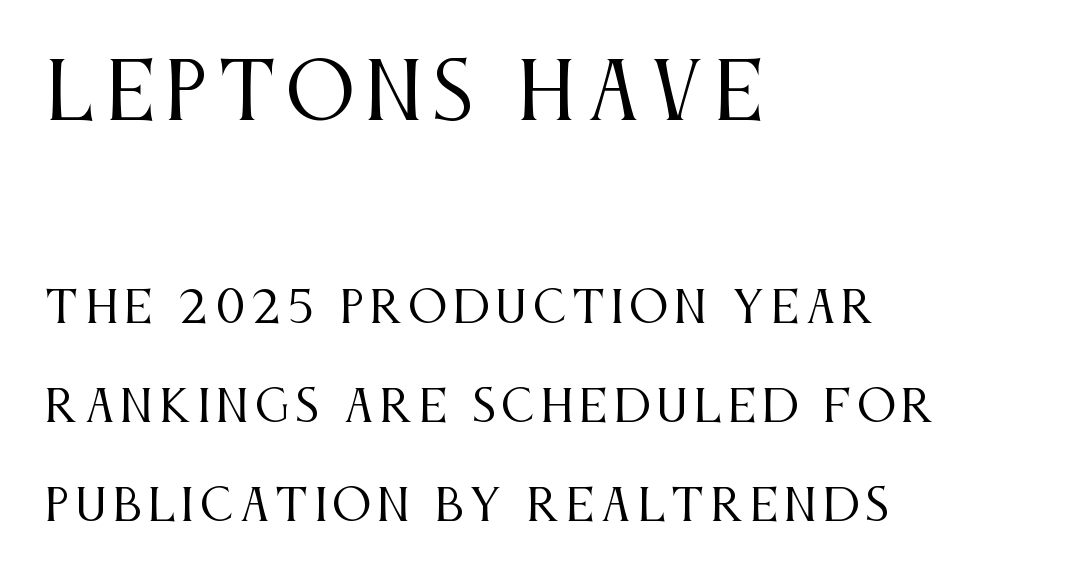
The image shows 77 px regular-weight, condensed serif type, upright; set left-aligned, loose line spacing (2.25x), not underlined; the first (top) block is 1.75x larger; medium stroke contrast and a large x-height.
